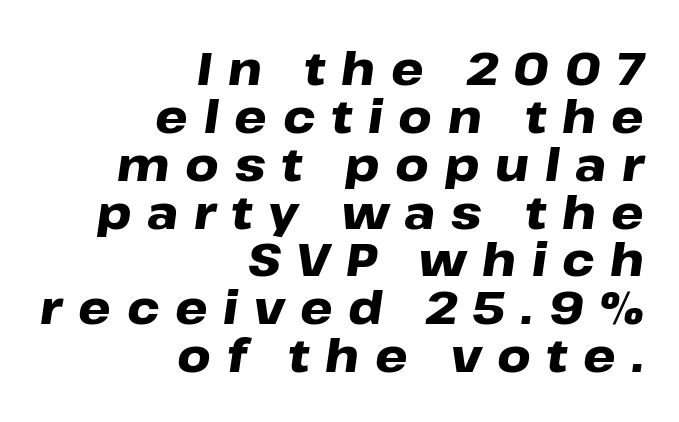
{"italic": "yes", "lean": "right", "slant_degrees": 8, "bold": "yes", "weight": "heavy", "width": "wide", "stroke_contrast": "low", "x_height": "medium", "monospaced": "no", "underline": "no", "align": "right", "line_spacing": "tight", "line_spacing_ratio": 1.04, "letter_spacing": "wide", "letter_spacing_em": 0.34, "glyph_px": 46}
